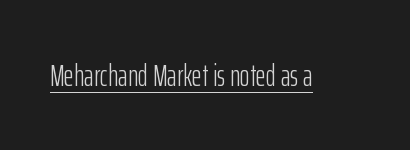
The image shows 31 px light, condensed sans-serif type, upright; set normal letter spacing, underlined; low stroke contrast and a medium x-height.
